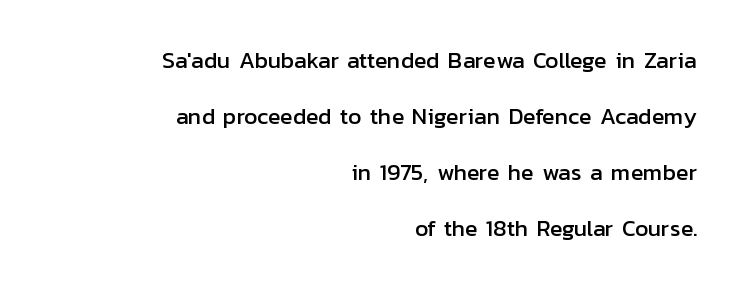
{"italic": "no", "underline": "no", "align": "right", "line_spacing": "loose", "line_spacing_ratio": 2.44, "letter_spacing": "normal", "letter_spacing_em": 0.0, "glyph_px": 23}
